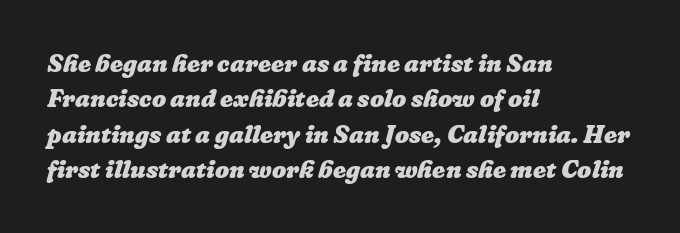
The image shows 25 px bold type; set left-aligned, normal line spacing (1.42x), normal letter spacing, not underlined.
